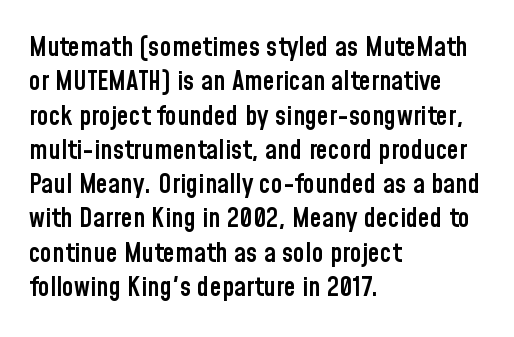
Q: Is the text bold? A: Semi-bold.
Q: Is the text italic (slanted)? A: No, it is upright.
Q: Is the text underlined? A: No.
Q: How is the paragraph aligned? A: Left-aligned.
Q: Is the spacing between letters normal or unusually wide? A: Normal.
Q: Is the spacing between lines tight, normal or loose? A: Normal.
